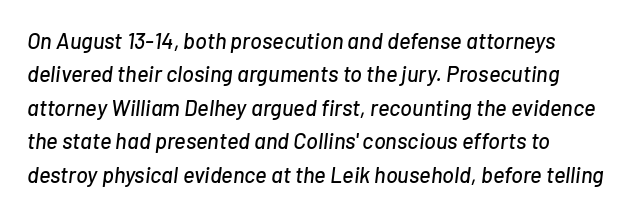
The glyphs are unaccompanied by any horizontal stroke below them. Layout note: lines flush left. Summary of vertical rhythm: regular, with standard interline spacing. The horizontal fit of the characters is conventional and even. The typography opts for an oblique posture over an upright one.
